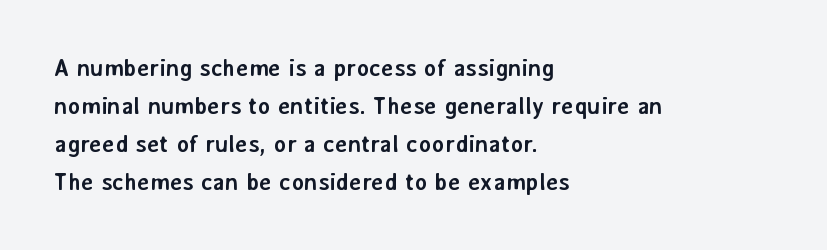
{"italic": "no", "bold": "yes", "underline": "no", "align": "left", "line_spacing": "normal", "line_spacing_ratio": 1.59, "letter_spacing": "normal", "letter_spacing_em": 0.0, "glyph_px": 24}
